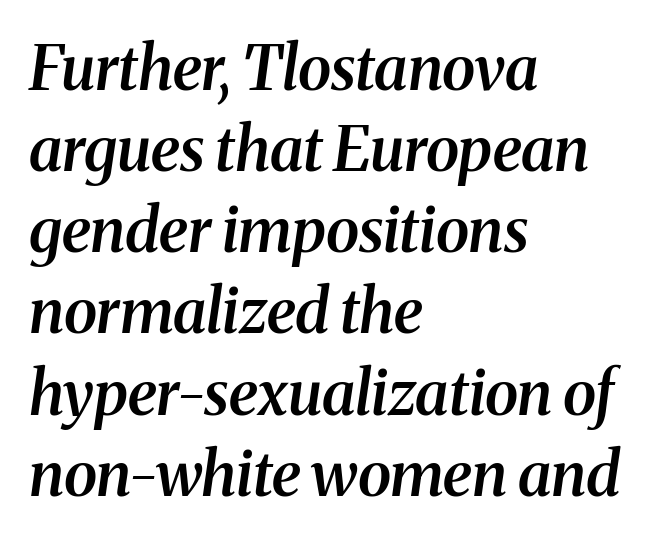
Q: Is the text bold? A: Semi-bold.
Q: Is the text italic (slanted)? A: Yes, it leans right by about 8 degrees.
Q: Is the typeface a serif or a sans-serif typeface? A: Serif.
Q: Is the text underlined? A: No.
Q: How is the paragraph aligned? A: Left-aligned.
Q: Is the spacing between letters normal or unusually wide? A: Normal.
Q: Is the spacing between lines tight, normal or loose? A: Normal.
Q: Width (condensed, normal, or wide)? A: Normal.
Q: Stroke contrast? A: Medium.
Q: x-height? A: Medium.
Q: Monospaced? A: No.
